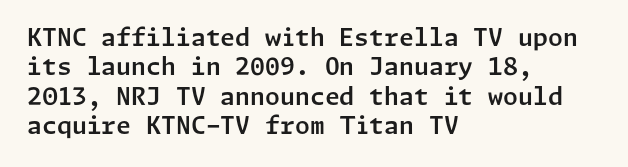
Q: Is the text italic (slanted)? A: No, it is upright.
Q: Is the text underlined? A: No.
Q: How is the paragraph aligned? A: Left-aligned.
Q: Is the spacing between letters normal or unusually wide? A: Normal.
